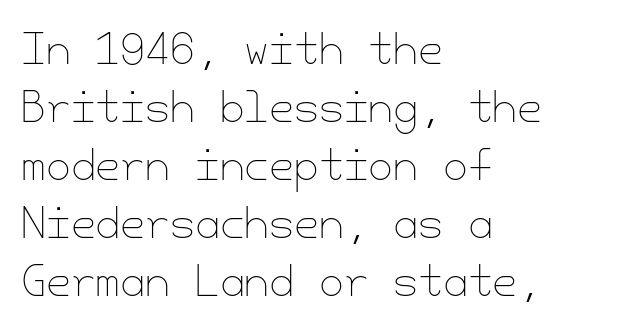
Q: Is the text bold? A: No.
Q: Is the text italic (slanted)? A: No, it is upright.
Q: Is the text underlined? A: No.
Q: How is the paragraph aligned? A: Left-aligned.
Q: Is the spacing between letters normal or unusually wide? A: Normal.
Q: Is the spacing between lines tight, normal or loose? A: Normal.
Q: Width (condensed, normal, or wide)? A: Normal.
Q: Stroke contrast? A: Low.
Q: x-height? A: Small.
